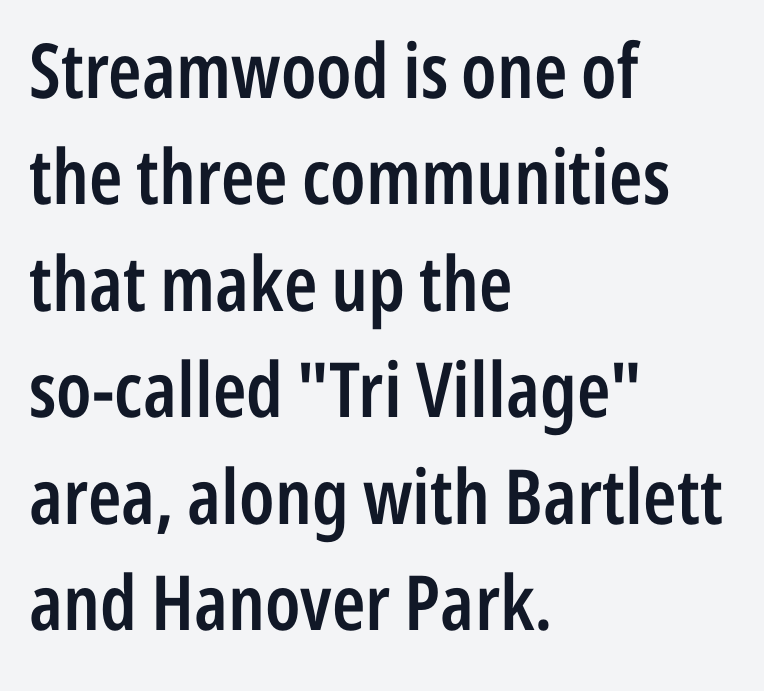
{"serif": "no", "italic": "no", "bold": "semi", "weight": "semibold", "width": "condensed", "stroke_contrast": "low", "x_height": "medium", "monospaced": "no", "underline": "no", "align": "left", "line_spacing": "normal", "line_spacing_ratio": 1.4, "letter_spacing": "normal", "letter_spacing_em": 0.0, "glyph_px": 76}
